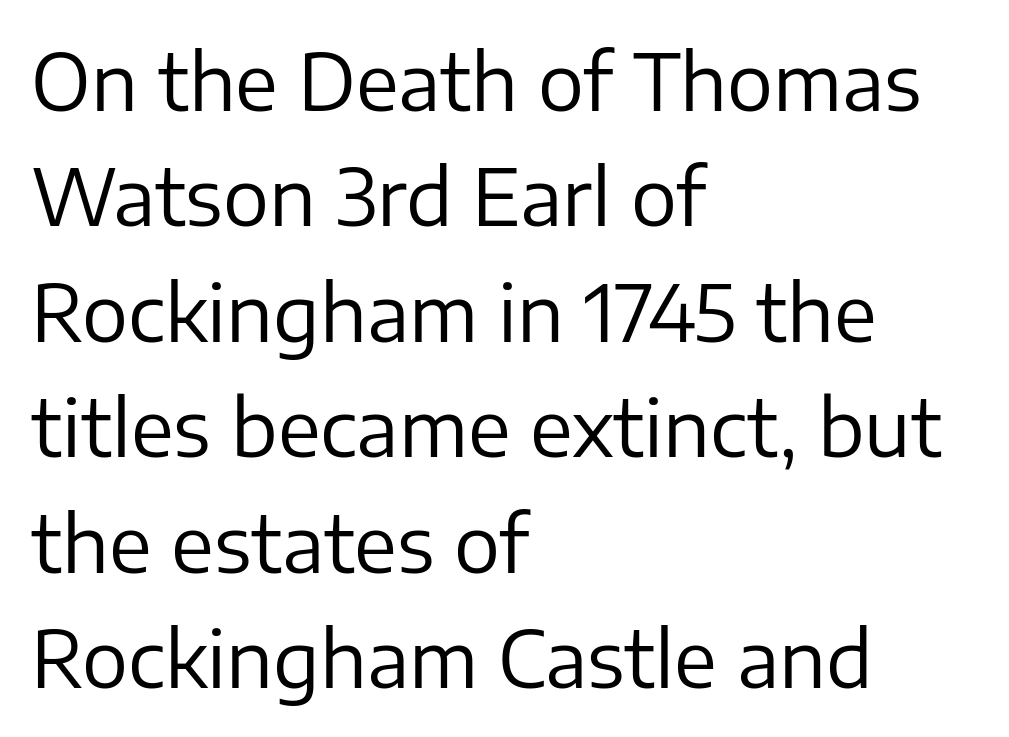
{"serif": "no", "italic": "no", "bold": "no", "weight": "regular", "width": "normal", "stroke_contrast": "low", "x_height": "medium", "monospaced": "no", "underline": "no", "align": "left", "line_spacing": "normal", "line_spacing_ratio": 1.5, "letter_spacing": "normal", "letter_spacing_em": 0.0, "glyph_px": 77}
